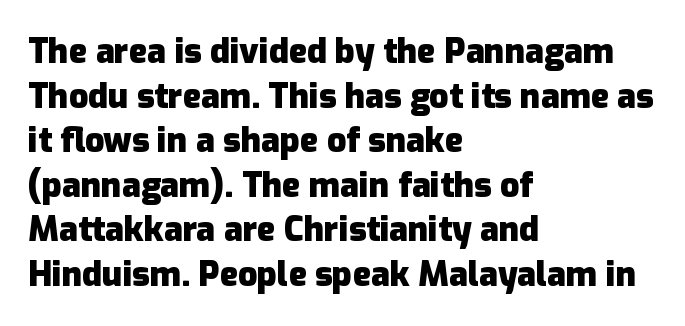
Q: Is the text bold? A: Yes.
Q: Is the text italic (slanted)? A: No, it is upright.
Q: Is the typeface a serif or a sans-serif typeface? A: Sans-serif.
Q: Is the text underlined? A: No.
Q: How is the paragraph aligned? A: Left-aligned.
Q: Is the spacing between letters normal or unusually wide? A: Normal.
Q: Is the spacing between lines tight, normal or loose? A: Normal.
Q: Width (condensed, normal, or wide)? A: Normal.
Q: Stroke contrast? A: Low.
Q: x-height? A: Medium.
Q: Monospaced? A: No.
